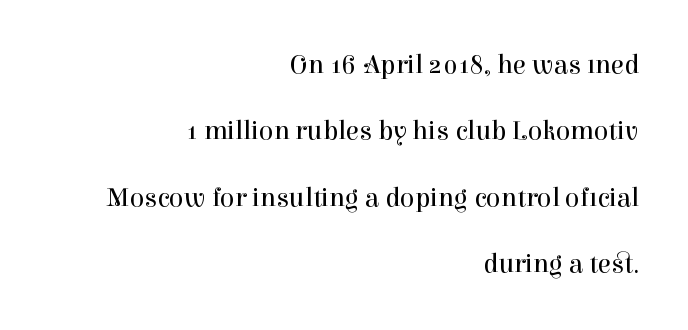
The paragraph has a hard right edge and a soft left edge. No word sits above an underline. Words appear dense and cohesive because spacing is normal. Style check: upright. Bold? No — there's no thickening of the strokes.
